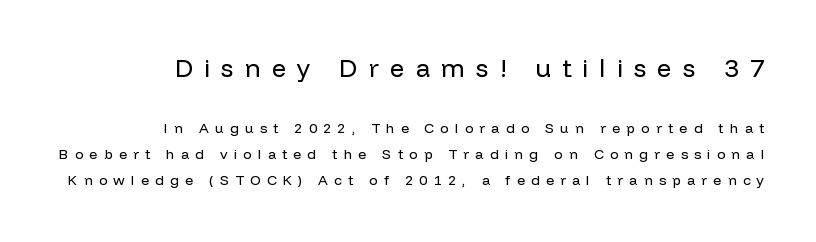
{"italic": "no", "bold": "no", "underline": "no", "align": "right", "line_spacing_ratio": 1.87, "letter_spacing": "wide", "letter_spacing_em": 0.45, "larger_block": "first", "size_ratio": 1.79, "glyph_px": 25}
